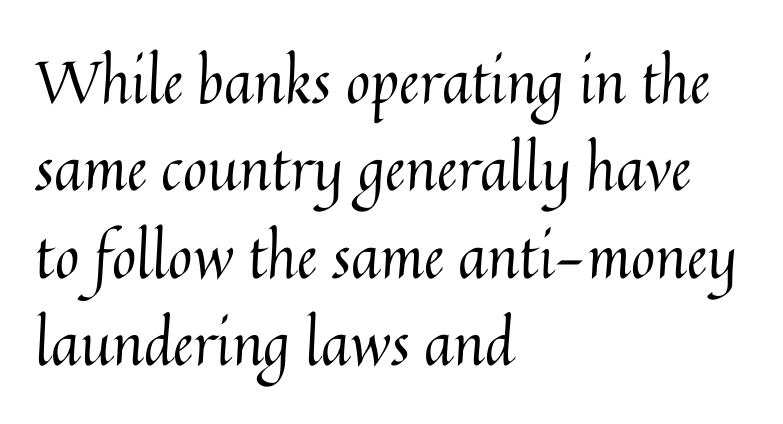
Q: Is the text bold? A: No.
Q: Is the text italic (slanted)? A: Yes.
Q: Is the text underlined? A: No.
Q: How is the paragraph aligned? A: Left-aligned.
Q: Is the spacing between letters normal or unusually wide? A: Normal.
Q: Is the spacing between lines tight, normal or loose? A: Normal.
Q: Width (condensed, normal, or wide)? A: Normal.
Q: Stroke contrast? A: Medium.
Q: x-height? A: Medium.
Q: Monospaced? A: No.
